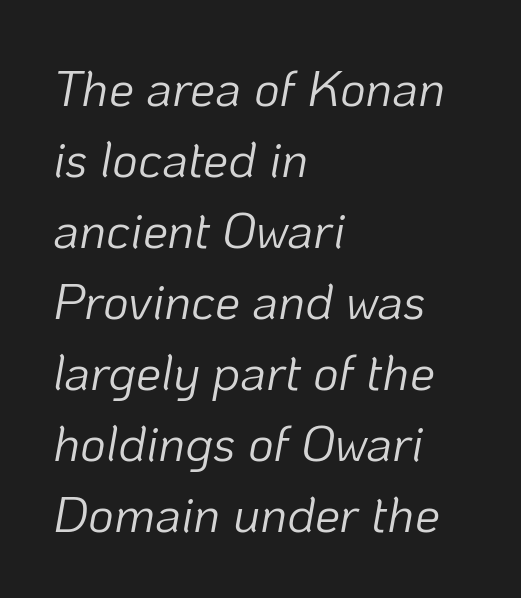
The image shows 50 px light type, italic (leaning right); set left-aligned, normal line spacing (1.42x), normal letter spacing, not underlined; low stroke contrast and a medium x-height.
